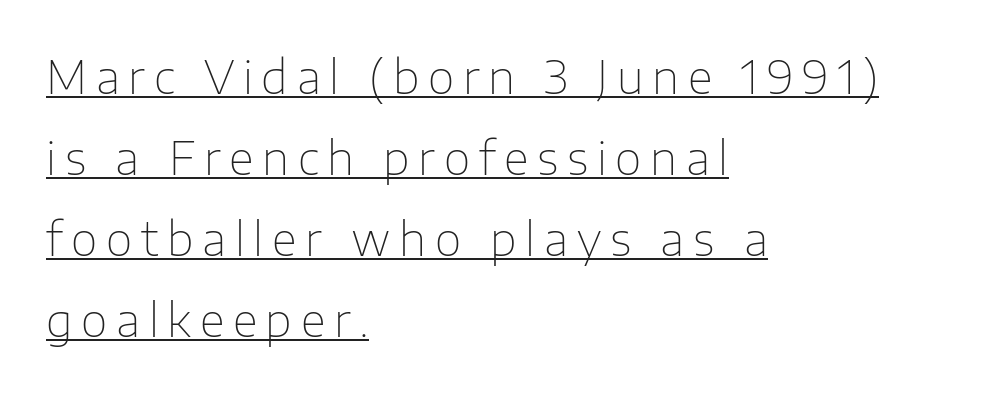
The type sits square on the baseline with zero lean. Bold? No — there's no thickening of the strokes. Underlining? Definitely there. Do the characters align in a grid? No, the font is proportional. In terms of letterform style, serifs are entirely absent.
